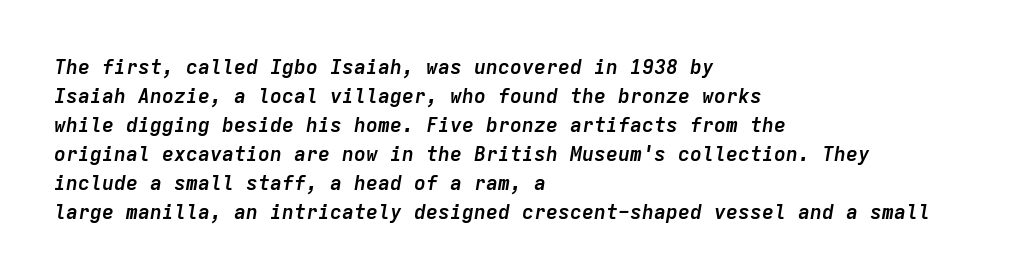
Q: Is the text bold? A: Yes.
Q: Is the text italic (slanted)? A: Yes, it leans right by about 9 degrees.
Q: Is the text underlined? A: No.
Q: How is the paragraph aligned? A: Left-aligned.
Q: Is the spacing between letters normal or unusually wide? A: Normal.
Q: Is the spacing between lines tight, normal or loose? A: Normal.
